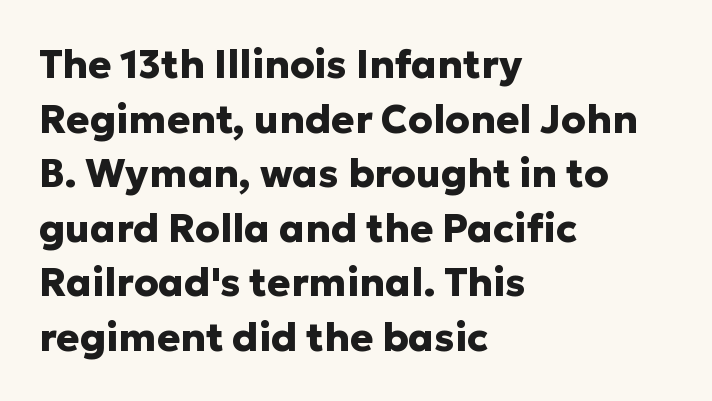
The letters carry no serifs — their stems end cleanly without finishing strokes. You could not count columns in this text — the font is proportionally spaced. Notice how the passage keeps a crisp vertical edge on the left only. The face used here has the dense, thick strokes of a bold. The string is rendered with underlining switched off. The passage shown has conventional tracking throughout.
